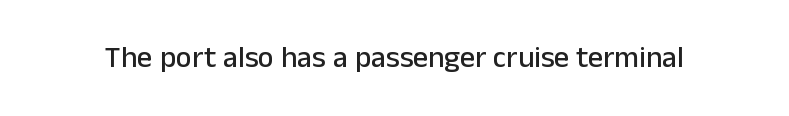
{"serif": "no", "italic": "no", "width": "normal", "stroke_contrast": "low", "x_height": "medium", "monospaced": "no", "underline": "no", "letter_spacing": "normal", "letter_spacing_em": 0.0, "glyph_px": 30}
